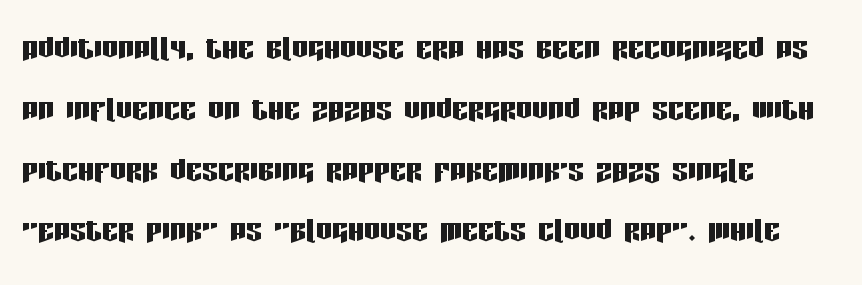
Is the block centered? No — it sits flush against the left margin. The space beneath each line is pristine and unruled. Default kerning and tracking; the words read as compact shapes. Designer's note — italics off, roman on. Serif or sans? Sans — the stroke terminals are bare.
